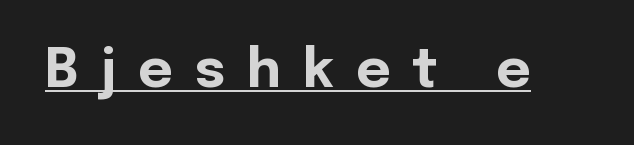
The image shows 53 px bold sans-serif type, upright; set unusually wide letter spacing (+0.42 em), underlined; a medium x-height.
